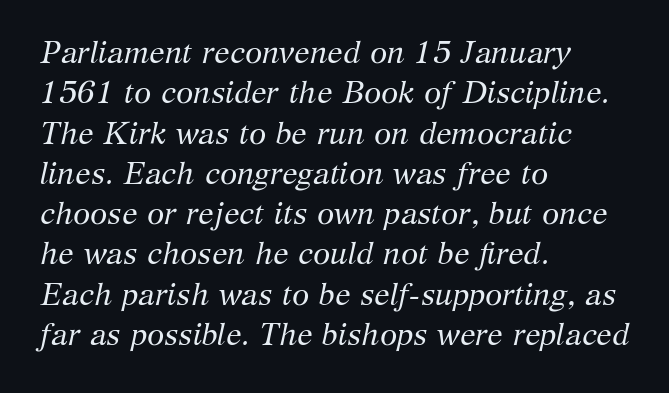
{"serif": "yes", "italic": "yes", "lean": "right", "slant_degrees": 12, "bold": "no", "weight": "regular", "width": "normal", "stroke_contrast": "medium", "x_height": "medium", "monospaced": "no", "underline": "no", "align": "left", "line_spacing": "normal", "line_spacing_ratio": 1.3, "letter_spacing": "normal", "letter_spacing_em": 0.0, "glyph_px": 31}
